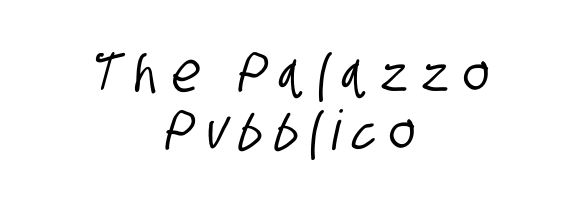
The paragraph has two soft edges and a firm central axis. These lines are composed in type without serifs. Looks like regular typesetting: each glyph gets only the width it needs. Words appear elongated and porous because spacing is wide. Just letters on the line, the space beneath them empty. Students, observe: this is what under-led, compact text looks like.
